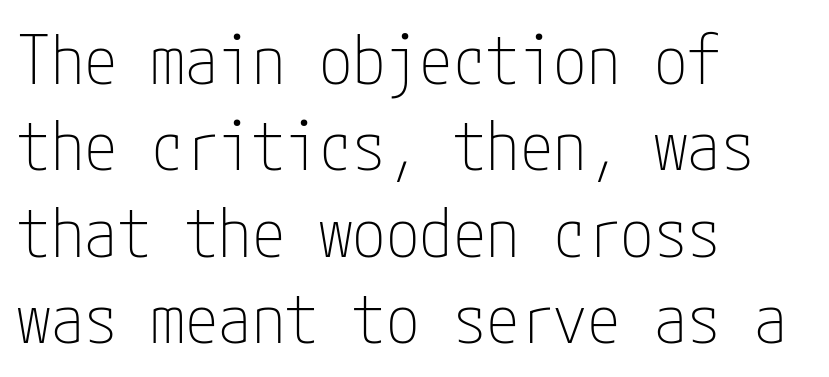
The image shows 67 px thin, condensed sans-serif type, upright; set left-aligned, normal line spacing (1.29x), normal letter spacing, not underlined; low stroke contrast and a medium x-height.
